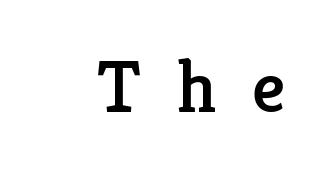
The image shows 74 px serif type, upright; set unusually wide letter spacing (+0.48 em), not underlined; low stroke contrast and a medium x-height.
